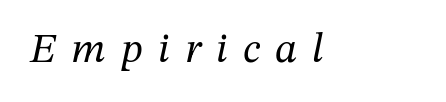
The image shows 42 px regular-weight serif type, italic (leaning right); set unusually wide letter spacing (+0.36 em), not underlined; medium stroke contrast and a medium x-height.
